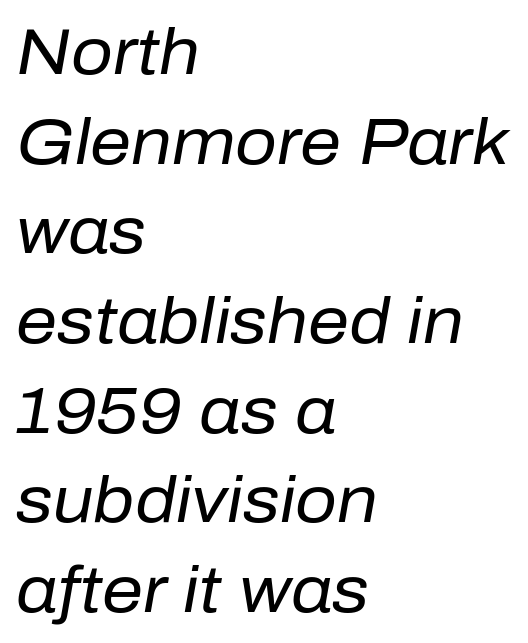
{"italic": "yes", "lean": "right", "slant_degrees": 10, "bold": "no", "weight": "regular", "width": "normal", "stroke_contrast": "low", "x_height": "medium", "monospaced": "no", "underline": "no", "align": "left", "line_spacing": "normal", "line_spacing_ratio": 1.38, "letter_spacing": "normal", "letter_spacing_em": 0.0, "glyph_px": 65}
